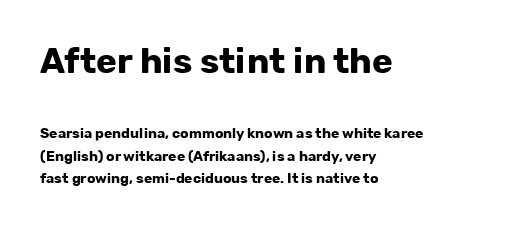
Q: Is the text bold? A: Yes.
Q: Is the text italic (slanted)? A: No, it is upright.
Q: Is the typeface a serif or a sans-serif typeface? A: Sans-serif.
Q: Is the text underlined? A: No.
Q: How is the paragraph aligned? A: Left-aligned.
Q: Is the spacing between letters normal or unusually wide? A: Normal.
Q: Is the spacing between lines tight, normal or loose? A: Normal.
Q: Which block of text is set in a larger size, the first (top) or the second (bottom)? A: The first (top) one.
Q: Width (condensed, normal, or wide)? A: Normal.
Q: Stroke contrast? A: Low.
Q: x-height? A: Medium.
Q: Monospaced? A: No.
